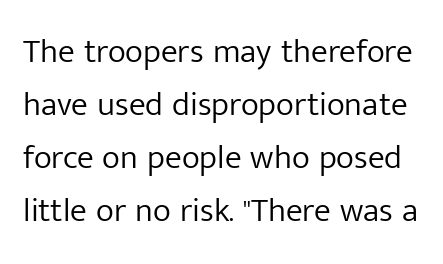
{"serif": "no", "italic": "no", "bold": "no", "weight": "light", "width": "normal", "stroke_contrast": "low", "x_height": "medium", "monospaced": "no", "underline": "no", "line_spacing": "normal", "line_spacing_ratio": 1.56, "letter_spacing": "normal", "letter_spacing_em": 0.0, "glyph_px": 34}
